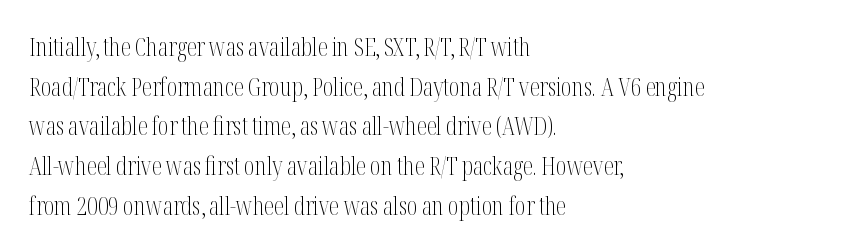
The image shows 25 px text type, upright; set left-aligned, normal line spacing (1.59x), normal letter spacing, not underlined.
